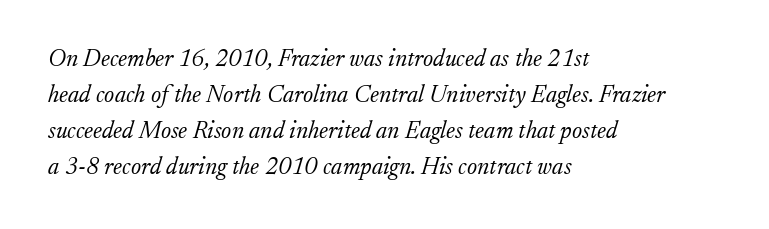
Q: Is the text bold? A: No.
Q: Is the text italic (slanted)? A: Yes, it leans right by about 17 degrees.
Q: Is the text underlined? A: No.
Q: How is the paragraph aligned? A: Left-aligned.
Q: Is the spacing between letters normal or unusually wide? A: Normal.
Q: Is the spacing between lines tight, normal or loose? A: Normal.
